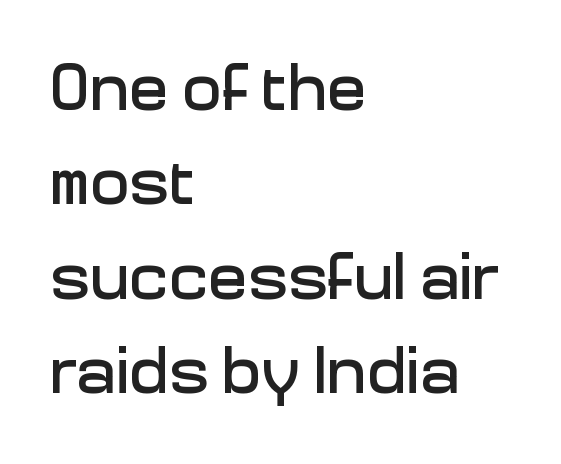
The passage shown is typed in a proportional face where columns would drift. This sample keeps an unexceptional amount of space between lines. It's the straight-up-and-down kind of type. The face used here is rendered with its standard letterfit. Beneath every word, the page is bare.
